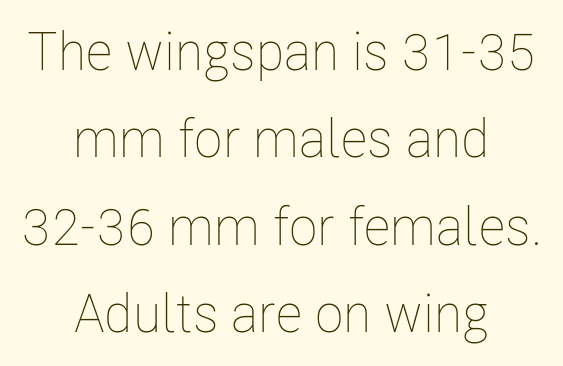
Q: Is the text bold? A: No.
Q: Is the text italic (slanted)? A: No, it is upright.
Q: Is the text underlined? A: No.
Q: How is the paragraph aligned? A: Centered.
Q: Is the spacing between letters normal or unusually wide? A: Normal.
Q: Is the spacing between lines tight, normal or loose? A: Normal.
Q: Width (condensed, normal, or wide)? A: Condensed.
Q: Stroke contrast? A: Low.
Q: x-height? A: Medium.
Q: Monospaced? A: No.
